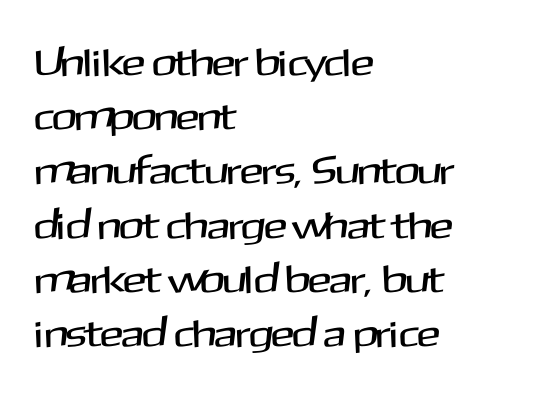
Q: Is the text italic (slanted)? A: No, it is upright.
Q: Is the typeface a serif or a sans-serif typeface? A: Sans-serif.
Q: Is the text underlined? A: No.
Q: How is the paragraph aligned? A: Left-aligned.
Q: Is the spacing between letters normal or unusually wide? A: Normal.
Q: Is the spacing between lines tight, normal or loose? A: Normal.
Q: Width (condensed, normal, or wide)? A: Normal.
Q: Stroke contrast? A: Medium.
Q: x-height? A: Medium.
Q: Monospaced? A: No.
